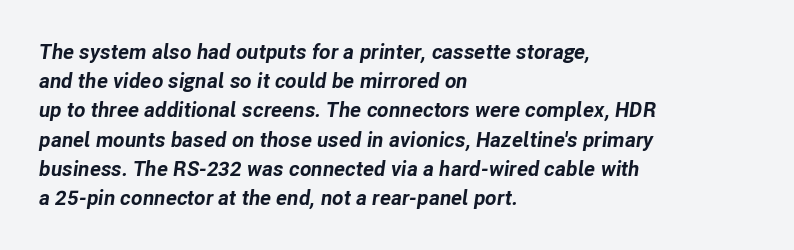
Q: Is the text bold? A: Yes.
Q: Is the text italic (slanted)? A: Yes, it leans right by about 8 degrees.
Q: Is the text underlined? A: No.
Q: How is the paragraph aligned? A: Left-aligned.
Q: Is the spacing between letters normal or unusually wide? A: Normal.
Q: Is the spacing between lines tight, normal or loose? A: Normal.
